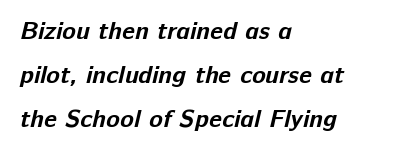
Line starts are locked; line ends wander. Nobody drew a line under any word here. How are the letters spaced? Ordinarily, with no added tracking. Look at the stroke-to-counter ratio: heavy, a bold.
